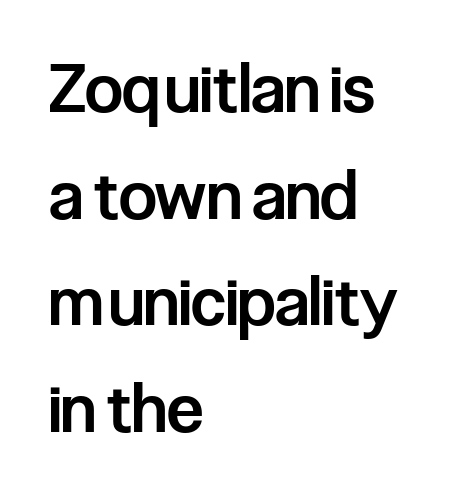
The image shows 67 px semibold, condensed sans-serif type, upright; set left-aligned, normal line spacing (1.59x), normal letter spacing, not underlined; low stroke contrast and a medium x-height.
